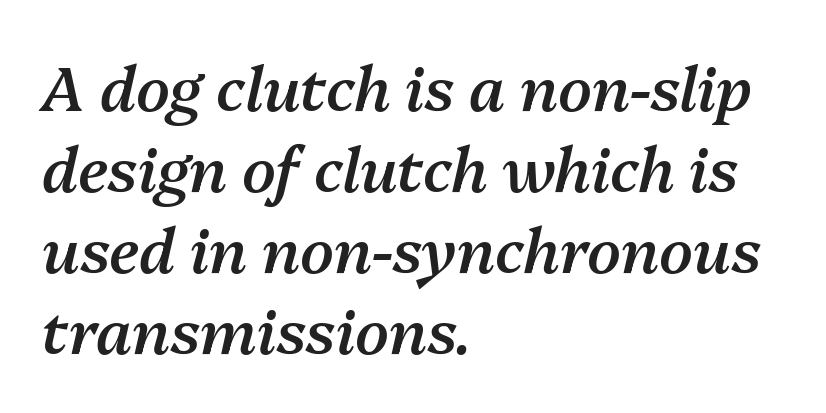
{"italic": "yes", "lean": "right", "slant_degrees": 13, "bold": "semi", "weight": "semibold", "width": "normal", "stroke_contrast": "medium", "x_height": "medium", "monospaced": "no", "underline": "no", "align": "left", "line_spacing": "normal", "line_spacing_ratio": 1.33, "letter_spacing": "normal", "letter_spacing_em": 0.0, "glyph_px": 61}
